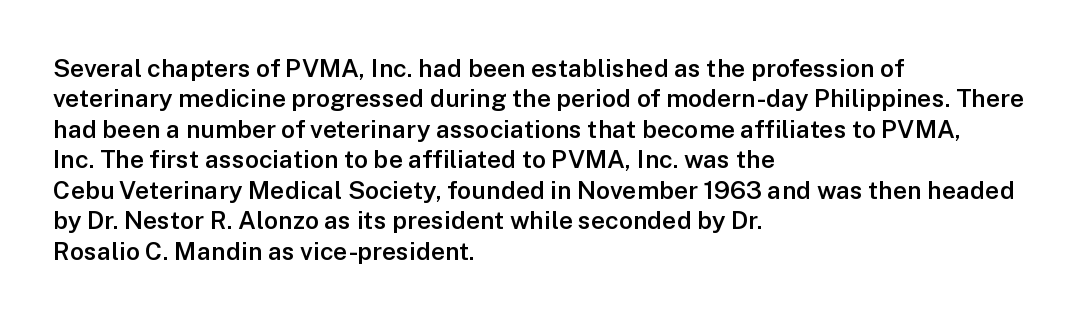
The image shows 25 px text type, upright; set left-aligned, line spacing 1.22x, normal letter spacing, not underlined.
